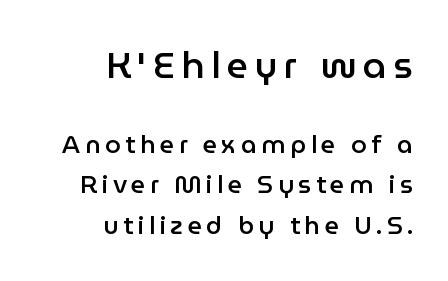
Q: Is the text bold? A: Semi-bold.
Q: Is the text italic (slanted)? A: No, it is upright.
Q: Is the typeface a serif or a sans-serif typeface? A: Sans-serif.
Q: Is the text underlined? A: No.
Q: How is the paragraph aligned? A: Right-aligned.
Q: Is the spacing between lines tight, normal or loose? A: Normal.
Q: Which block of text is set in a larger size, the first (top) or the second (bottom)? A: The first (top) one.
Q: Width (condensed, normal, or wide)? A: Normal.
Q: Stroke contrast? A: Low.
Q: x-height? A: Medium.
Q: Monospaced? A: No.
